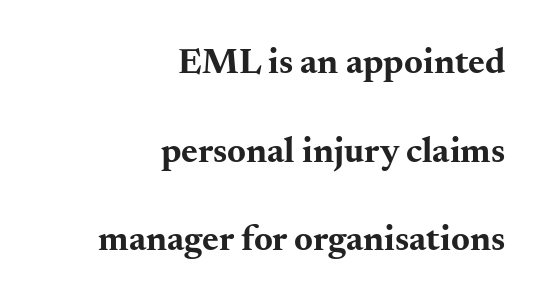
{"serif": "yes", "italic": "no", "bold": "yes", "weight": "bold", "width": "wide", "stroke_contrast": "medium", "x_height": "small", "monospaced": "no", "underline": "no", "align": "right", "line_spacing": "loose", "line_spacing_ratio": 2.46, "letter_spacing": "normal", "letter_spacing_em": 0.0, "glyph_px": 36}
